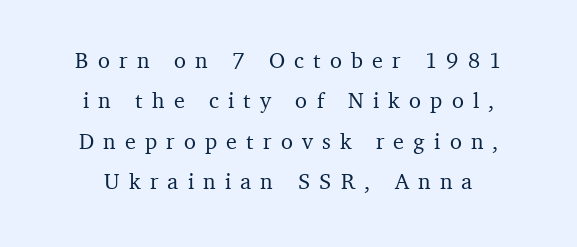
{"italic": "no", "underline": "no", "line_spacing_ratio": 1.84, "letter_spacing": "wide", "letter_spacing_em": 0.42, "glyph_px": 22}
